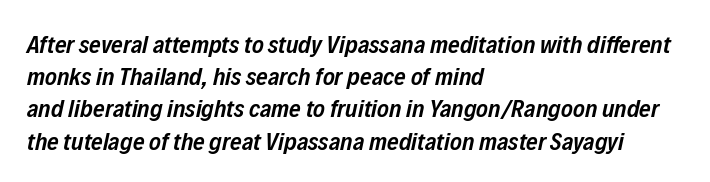
The strokes are fattened partway — semibold, not bold. One-word summary of the alignment: left. Anything drawn beneath the words? Only blank space. The face used here is rendered with its standard letterfit. Looking at the ascenders, they clearly lean.
